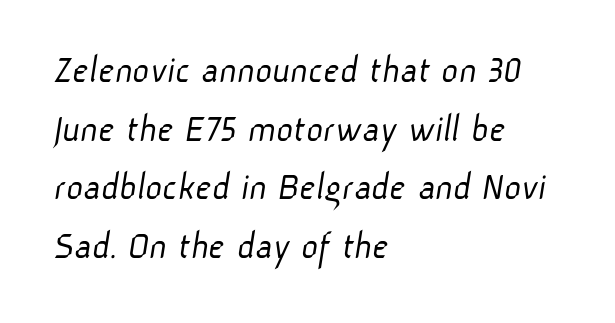
The image shows 41 px light sans-serif type; set left-aligned, normal line spacing (1.43x), normal letter spacing, not underlined; low stroke contrast and a medium x-height.
